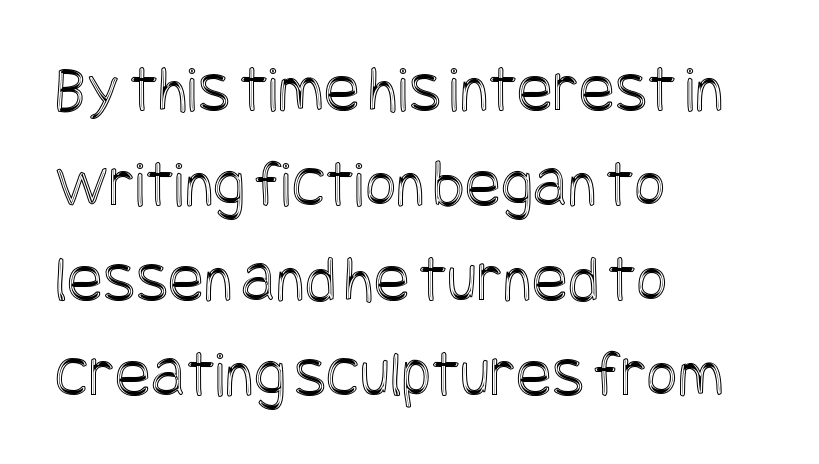
In terms of leading, this rendering sits right in the middle. Horizontal alignment here is leftward, the default for most running prose. Tracking here is standard; glyphs follow each other at the usual distance. The axis of the letterforms is exactly vertical. Words float on clear page, feet unadorned.
